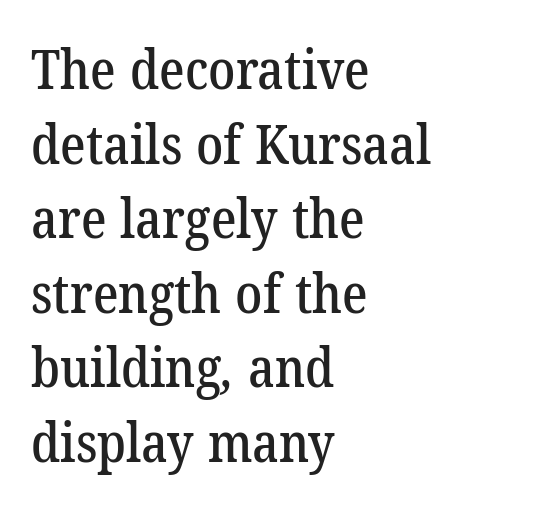
The image shows 54 px serif type; set left-aligned, normal line spacing (1.38x), normal letter spacing, not underlined; low stroke contrast and a medium x-height.
